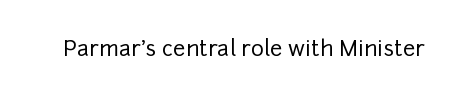
Q: Is the text italic (slanted)? A: No, it is upright.
Q: Is the text underlined? A: No.
Q: Is the spacing between letters normal or unusually wide? A: Normal.
